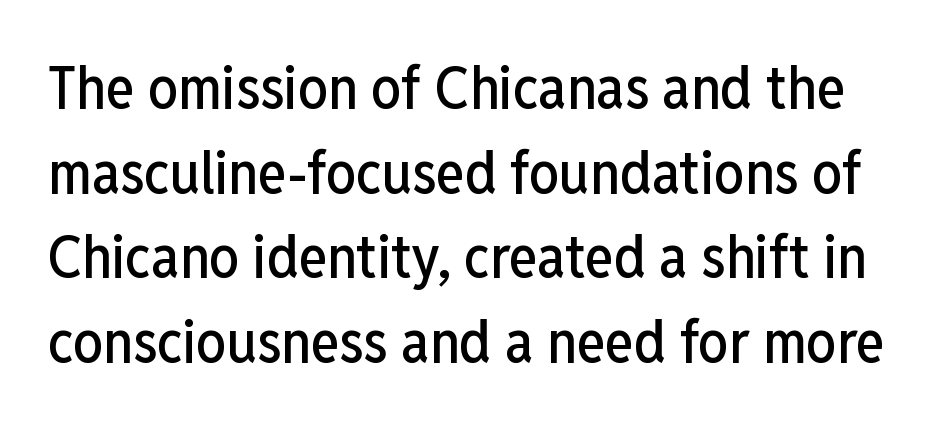
Q: Is the text italic (slanted)? A: No, it is upright.
Q: Is the typeface a serif or a sans-serif typeface? A: Sans-serif.
Q: Is the text underlined? A: No.
Q: Is the spacing between letters normal or unusually wide? A: Normal.
Q: Is the spacing between lines tight, normal or loose? A: Normal.
Q: Width (condensed, normal, or wide)? A: Condensed.
Q: Stroke contrast? A: Low.
Q: x-height? A: Medium.
Q: Monospaced? A: No.
